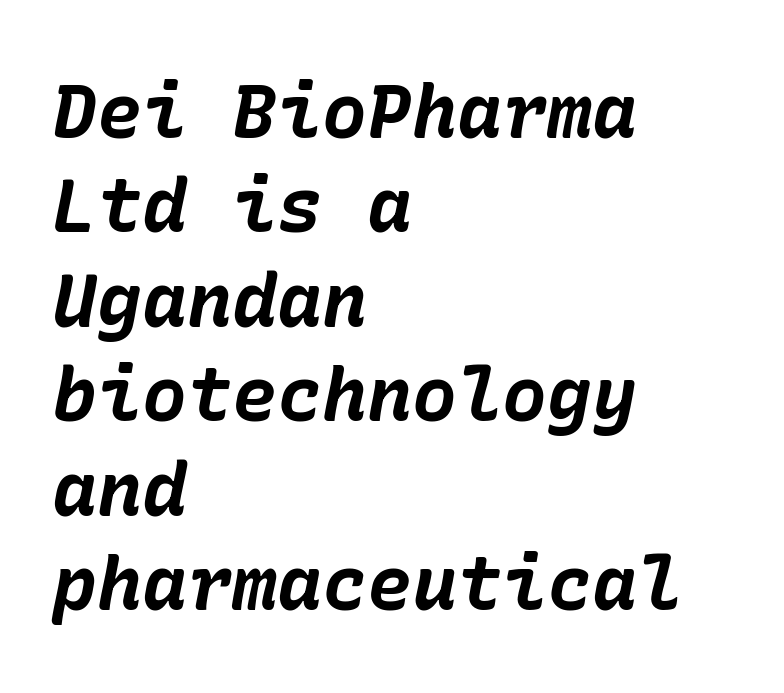
{"italic": "yes", "lean": "right", "slant_degrees": 10, "bold": "yes", "weight": "bold", "width": "normal", "stroke_contrast": "low", "x_height": "medium", "underline": "no", "align": "left", "line_spacing": "normal", "line_spacing_ratio": 1.26, "letter_spacing": "normal", "letter_spacing_em": 0.0, "glyph_px": 75}
